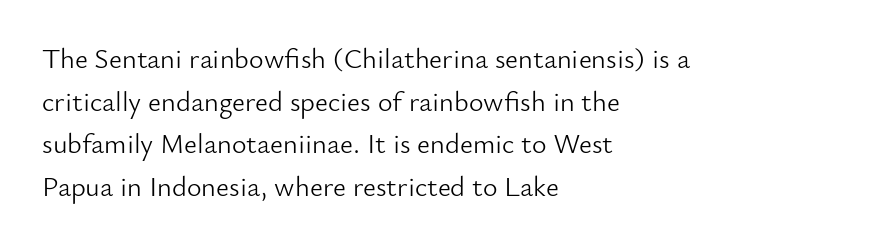
The image shows 28 px light sans-serif type, upright; set left-aligned, normal line spacing (1.52x), normal letter spacing, not underlined; low stroke contrast and a small x-height.
